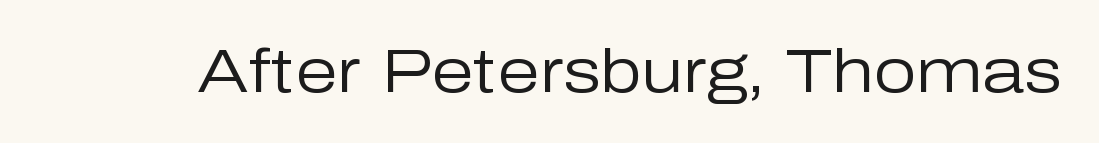
The image shows 61 px regular-weight sans-serif type, upright; set normal letter spacing, not underlined; low stroke contrast and a medium x-height.
